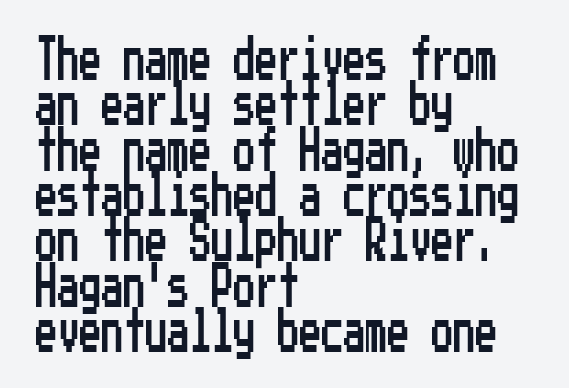
Q: Is the text italic (slanted)? A: No, it is upright.
Q: Is the typeface a serif or a sans-serif typeface? A: Sans-serif.
Q: Is the text underlined? A: No.
Q: How is the paragraph aligned? A: Left-aligned.
Q: Is the spacing between letters normal or unusually wide? A: Normal.
Q: Is the spacing between lines tight, normal or loose? A: Tight.
Q: Width (condensed, normal, or wide)? A: Condensed.
Q: Stroke contrast? A: Low.
Q: x-height? A: Medium.
